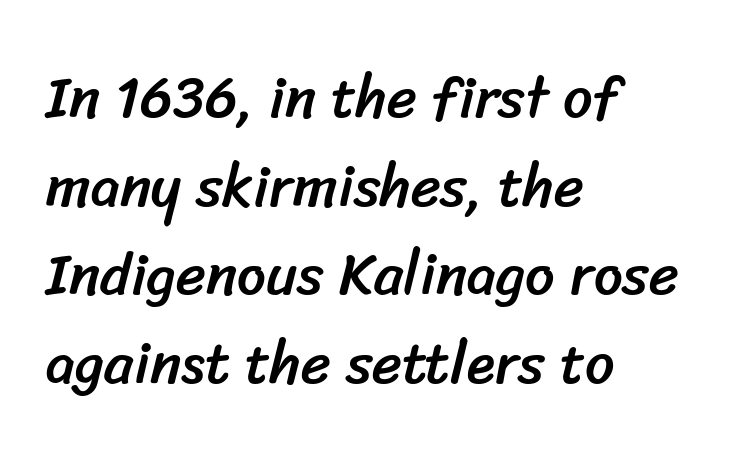
The image shows 58 px sans-serif type; set left-aligned, normal line spacing (1.53x), normal letter spacing, not underlined; low stroke contrast and a medium x-height.
